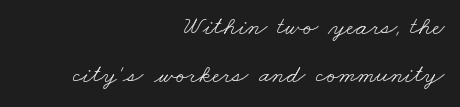
Q: Is the text bold? A: No.
Q: Is the text underlined? A: No.
Q: How is the paragraph aligned? A: Right-aligned.
Q: Is the spacing between letters normal or unusually wide? A: Normal.
